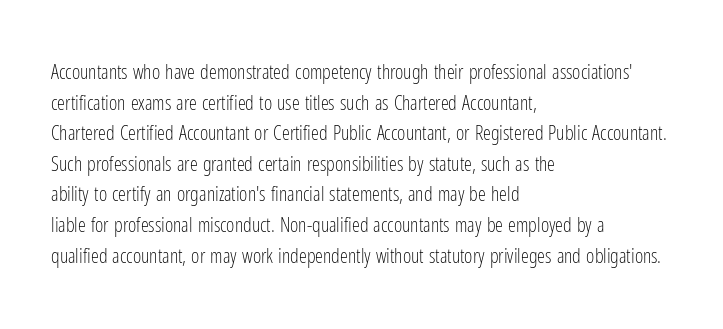
If you drew a line through each stem, it would be perfectly vertical. Students, observe: this is what conventionally led text looks like. Alignment: flush left. Decoration check: the copy has no underline.
